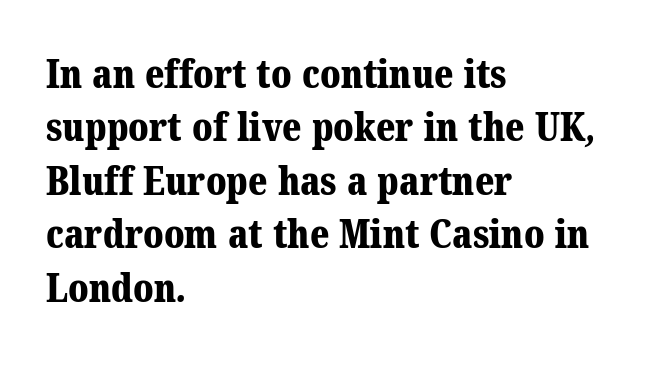
Q: Is the text bold? A: Yes.
Q: Is the typeface a serif or a sans-serif typeface? A: Serif.
Q: Is the text underlined? A: No.
Q: How is the paragraph aligned? A: Left-aligned.
Q: Is the spacing between letters normal or unusually wide? A: Normal.
Q: Is the spacing between lines tight, normal or loose? A: Normal.
Q: Width (condensed, normal, or wide)? A: Normal.
Q: Stroke contrast? A: Medium.
Q: x-height? A: Medium.
Q: Monospaced? A: No.
